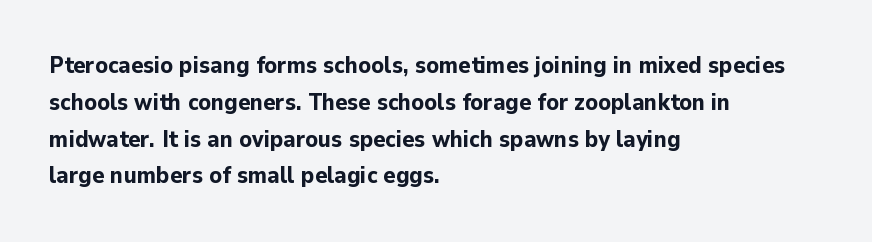
{"italic": "no", "bold": "yes", "underline": "no", "align": "left", "line_spacing": "normal", "line_spacing_ratio": 1.6, "letter_spacing": "normal", "letter_spacing_em": 0.0, "glyph_px": 23}
